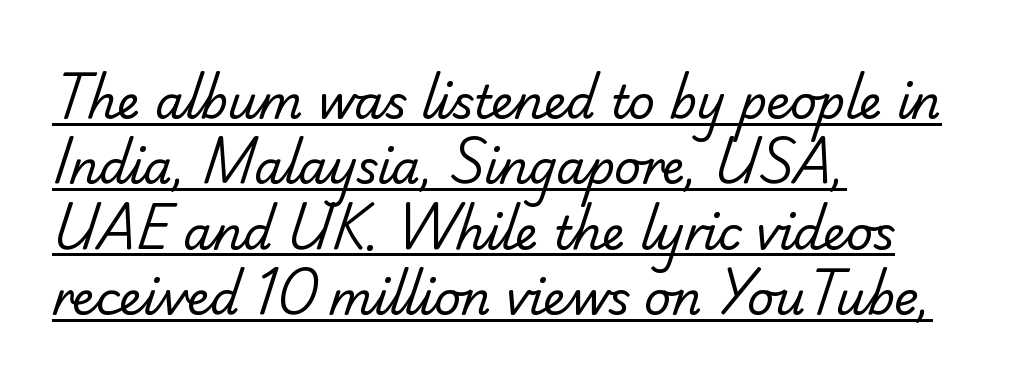
The image shows 46 px regular-weight sans-serif type; set left-aligned, normal line spacing (1.42x), normal letter spacing, underlined; low stroke contrast and a small x-height.
